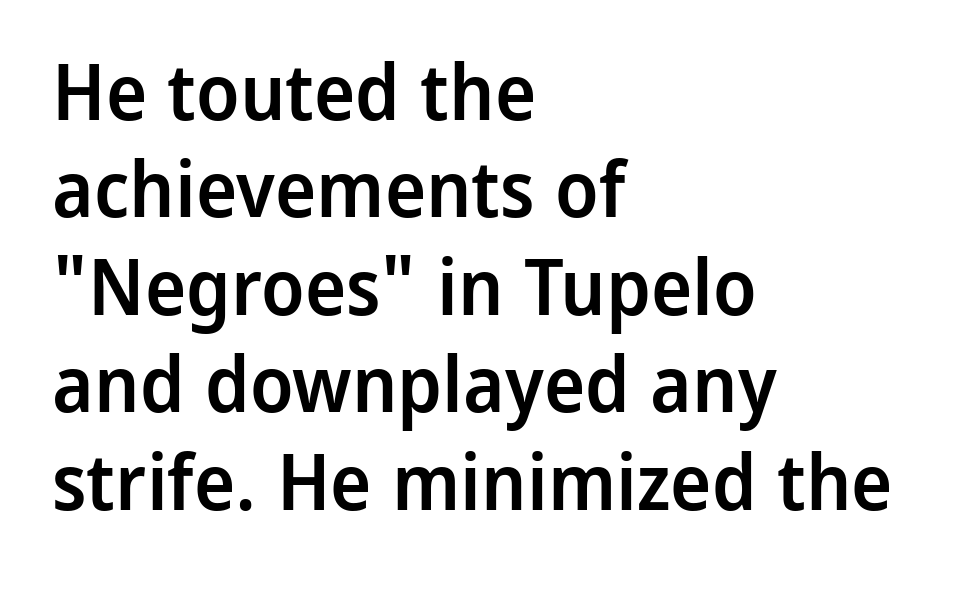
Characters follow at the spacing the type designer built in. Each new line begins a customary step beneath the previous one. Note the varied advance widths — an 'i' is clearly narrower than an 'm'. Caption: multi-line text, flush left, ragged right. Nope, not italic — everything's standing straight.
